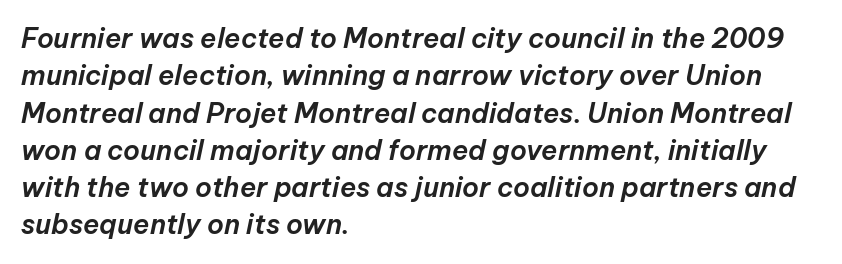
The text carries the slant typical of an italic or oblique font. Layout note: lines flush left. The passage shown has conventional tracking throughout. In terms of leading, this rendering sits right in the middle. Quick note: underline off.
